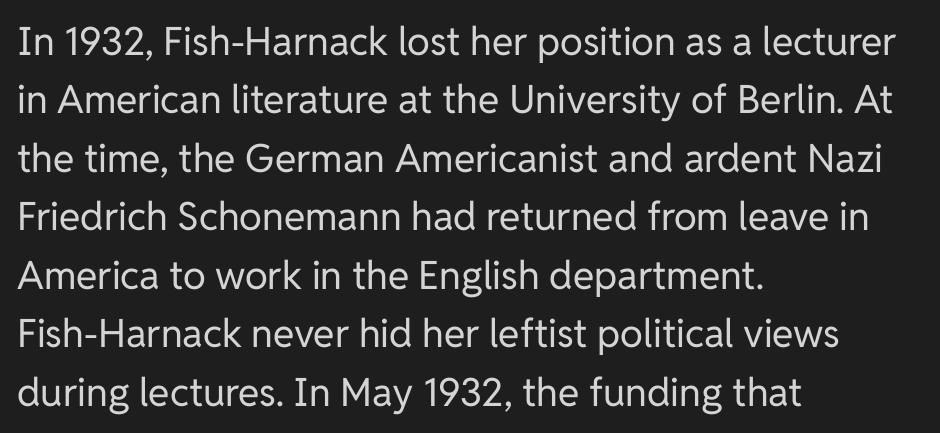
Q: Is the text bold? A: No.
Q: Is the text italic (slanted)? A: No, it is upright.
Q: Is the typeface a serif or a sans-serif typeface? A: Sans-serif.
Q: Is the text underlined? A: No.
Q: How is the paragraph aligned? A: Left-aligned.
Q: Is the spacing between letters normal or unusually wide? A: Normal.
Q: Is the spacing between lines tight, normal or loose? A: Normal.
Q: Width (condensed, normal, or wide)? A: Normal.
Q: Stroke contrast? A: Low.
Q: x-height? A: Medium.
Q: Monospaced? A: No.
